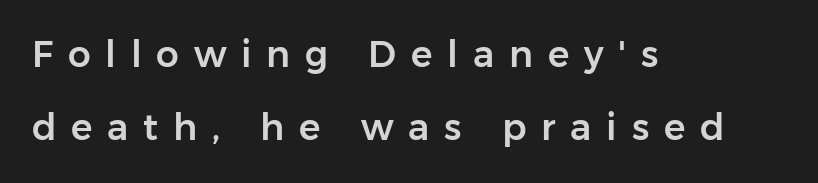
{"serif": "no", "italic": "no", "width": "normal", "stroke_contrast": "low", "x_height": "medium", "monospaced": "no", "underline": "no", "align": "left", "line_spacing": "loose", "line_spacing_ratio": 2.04, "letter_spacing": "wide", "letter_spacing_em": 0.41, "glyph_px": 36}
